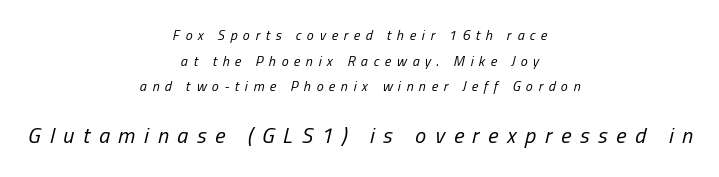
Q: Is the text bold? A: No.
Q: Is the text italic (slanted)? A: Yes, it leans right by about 13 degrees.
Q: Is the text underlined? A: No.
Q: How is the paragraph aligned? A: Centered.
Q: Is the spacing between letters normal or unusually wide? A: Unusually wide.
Q: Which block of text is set in a larger size, the first (top) or the second (bottom)? A: The second (bottom) one.
